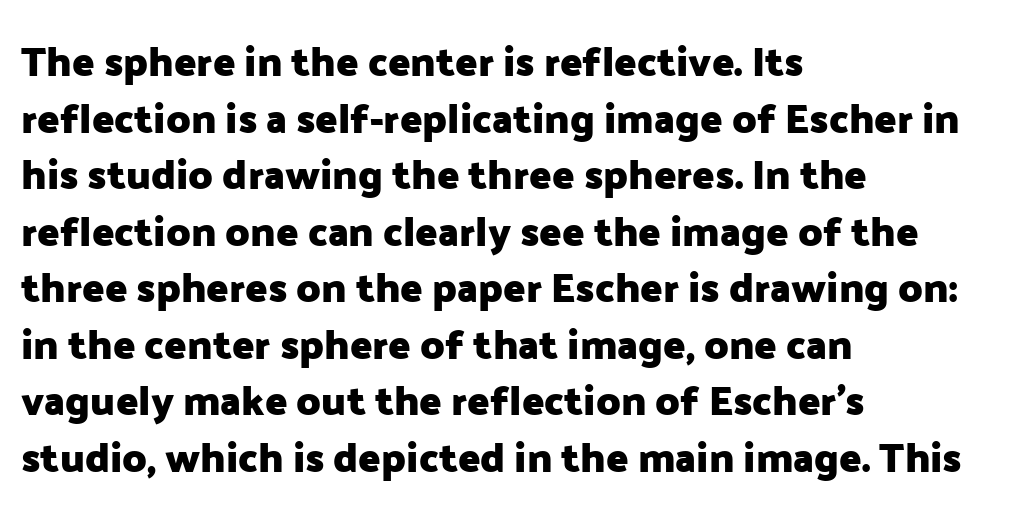
{"serif": "no", "italic": "no", "bold": "yes", "weight": "heavy", "width": "normal", "stroke_contrast": "low", "x_height": "medium", "monospaced": "no", "underline": "no", "align": "left", "line_spacing": "normal", "line_spacing_ratio": 1.38, "letter_spacing": "normal", "letter_spacing_em": 0.0, "glyph_px": 41}
